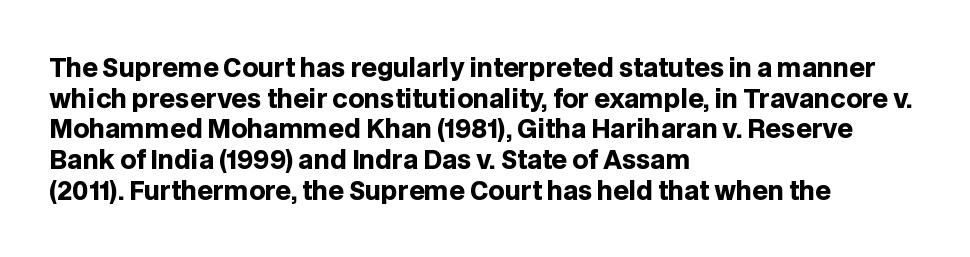
Q: Is the text bold? A: Yes.
Q: Is the text italic (slanted)? A: No, it is upright.
Q: Is the text underlined? A: No.
Q: How is the paragraph aligned? A: Left-aligned.
Q: Is the spacing between letters normal or unusually wide? A: Normal.
